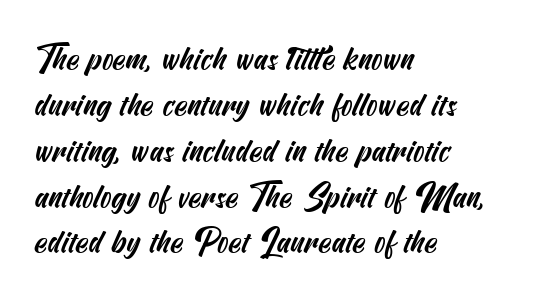
{"serif": "no", "width": "condensed", "stroke_contrast": "medium", "x_height": "small", "underline": "no", "align": "left", "line_spacing": "normal", "line_spacing_ratio": 1.39, "letter_spacing": "normal", "letter_spacing_em": 0.0, "glyph_px": 33}
